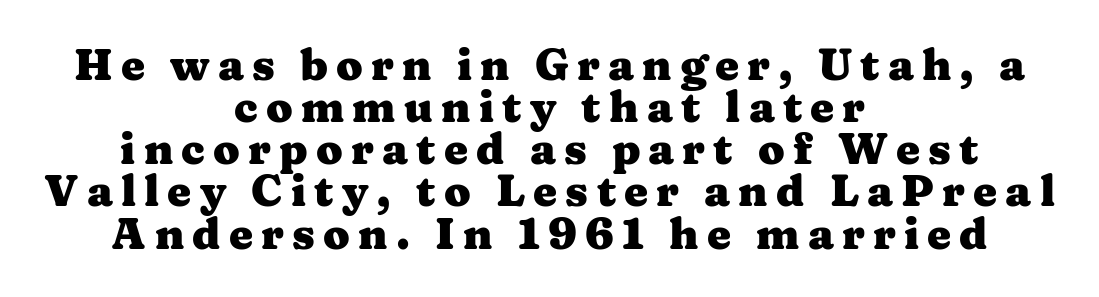
The string is rendered with underlining switched off. Do the characters align in a grid? No, the font is proportional. These lines stack symmetrically, like a column narrowing and widening about its center. Each letter's strokes conclude with small projecting serifs.
